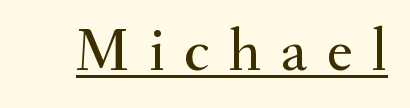
The image shows 61 px serif type, upright; set unusually wide letter spacing (+0.32 em), underlined; medium stroke contrast and a small x-height.
